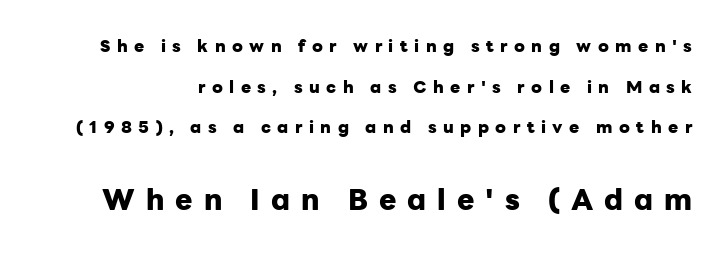
Q: Is the text bold? A: Yes.
Q: Is the text italic (slanted)? A: No, it is upright.
Q: Is the typeface a serif or a sans-serif typeface? A: Sans-serif.
Q: Is the text underlined? A: No.
Q: Is the spacing between letters normal or unusually wide? A: Unusually wide.
Q: Is the spacing between lines tight, normal or loose? A: Loose.
Q: Which block of text is set in a larger size, the first (top) or the second (bottom)? A: The second (bottom) one.
Q: Width (condensed, normal, or wide)? A: Normal.
Q: Stroke contrast? A: Low.
Q: x-height? A: Medium.
Q: Monospaced? A: No.
